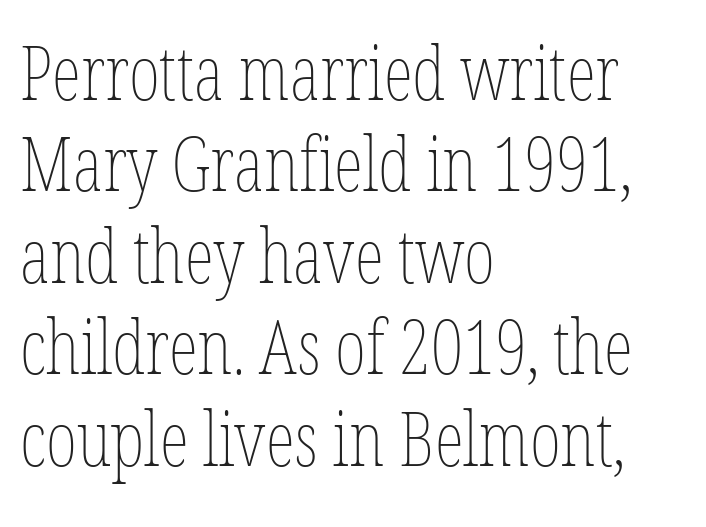
The typesetter chose a ragged-right arrangement here. The letters stand straight up with perfectly vertical stems. Is the type heavy? It reads as light-to-regular instead. Caption: standard tracking, unaltered. The face used here is proportionally spaced, like ordinary book or web type.
